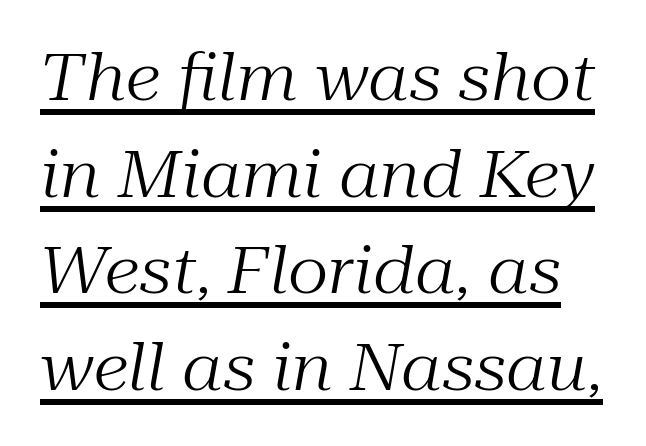
{"serif": "yes", "italic": "yes", "lean": "right", "slant_degrees": 10, "bold": "no", "weight": "regular", "width": "normal", "stroke_contrast": "medium", "x_height": "medium", "monospaced": "no", "underline": "yes", "line_spacing": "normal", "line_spacing_ratio": 1.51, "letter_spacing": "normal", "letter_spacing_em": 0.0, "glyph_px": 64}
